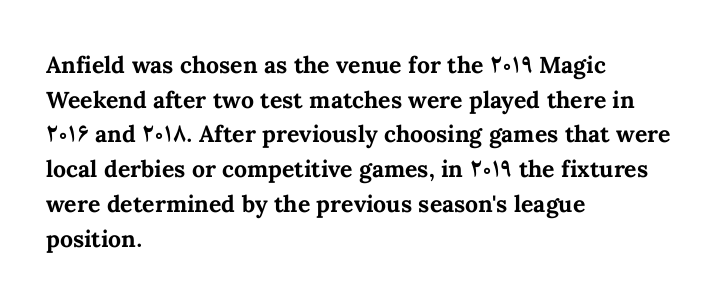
Every stem runs plumb, perpendicular to the baseline. The typesetting leans heavy: a genuine bold. Anything drawn beneath the words? Only blank space. The paragraph shown leans on its left margin. In terms of letterspacing, this is plain default setting. The space between consecutive lines is moderate.
